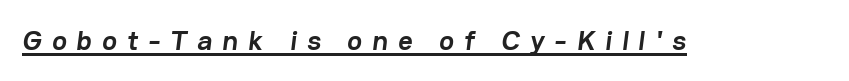
{"serif": "no", "bold": "yes", "weight": "semibold", "width": "normal", "stroke_contrast": "low", "x_height": "medium", "monospaced": "no", "underline": "yes", "letter_spacing": "wide", "letter_spacing_em": 0.36, "glyph_px": 28}
